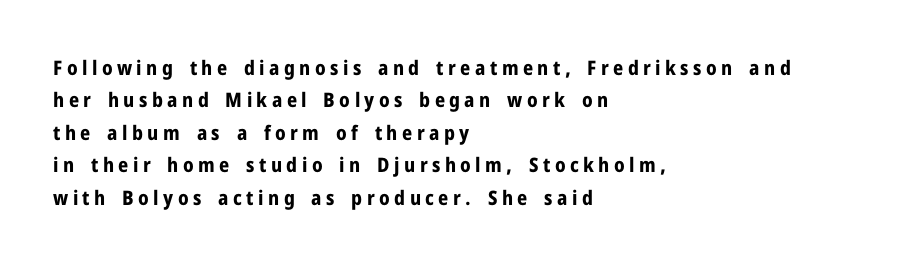
{"italic": "no", "bold": "yes", "underline": "no", "align": "left", "line_spacing": "normal", "line_spacing_ratio": 1.62, "letter_spacing": "wide", "letter_spacing_em": 0.22, "glyph_px": 20}
